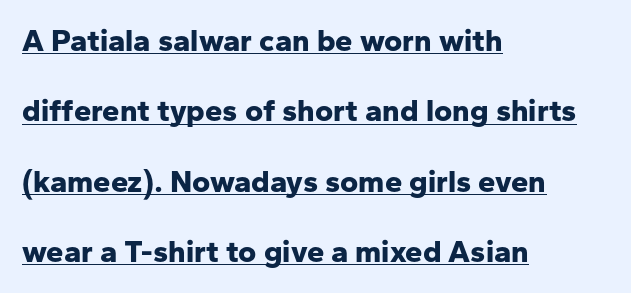
Q: Is the text bold? A: Yes.
Q: Is the text italic (slanted)? A: No, it is upright.
Q: Is the typeface a serif or a sans-serif typeface? A: Sans-serif.
Q: Is the text underlined? A: Yes.
Q: How is the paragraph aligned? A: Left-aligned.
Q: Is the spacing between letters normal or unusually wide? A: Normal.
Q: Is the spacing between lines tight, normal or loose? A: Loose.
Q: Width (condensed, normal, or wide)? A: Normal.
Q: Stroke contrast? A: Low.
Q: x-height? A: Medium.
Q: Monospaced? A: No.
